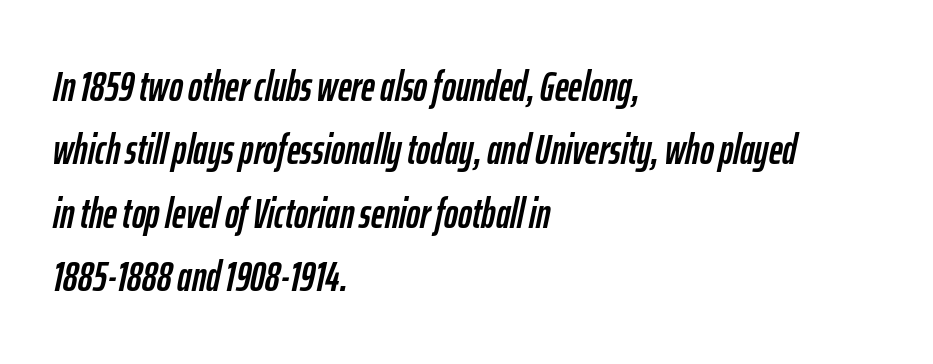
{"italic": "yes", "lean": "right", "slant_degrees": 12, "width": "condensed", "stroke_contrast": "low", "x_height": "medium", "monospaced": "no", "underline": "no", "align": "left", "line_spacing": "normal", "line_spacing_ratio": 1.51, "letter_spacing": "normal", "letter_spacing_em": 0.0, "glyph_px": 42}
